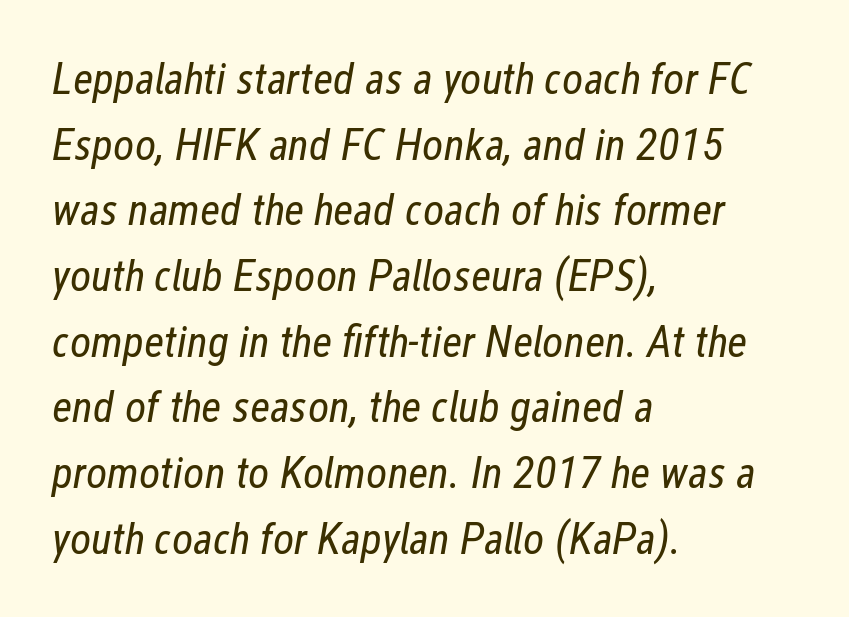
The image shows 45 px regular-weight, condensed type, italic (leaning right); set left-aligned, normal line spacing (1.46x), normal letter spacing, not underlined; low stroke contrast and a medium x-height.
